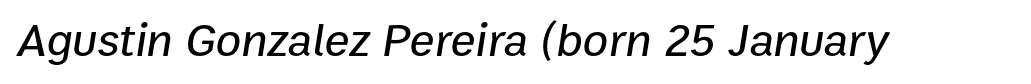
The image shows 47 px text type, italic (leaning right); set normal letter spacing, not underlined; low stroke contrast and a medium x-height.
